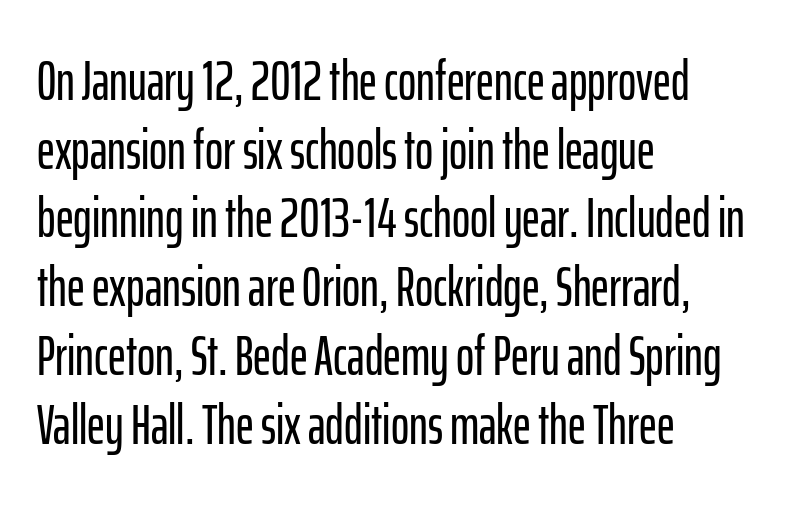
Q: Is the text italic (slanted)? A: No, it is upright.
Q: Is the typeface a serif or a sans-serif typeface? A: Sans-serif.
Q: Is the text underlined? A: No.
Q: How is the paragraph aligned? A: Left-aligned.
Q: Is the spacing between letters normal or unusually wide? A: Normal.
Q: Is the spacing between lines tight, normal or loose? A: Normal.
Q: Width (condensed, normal, or wide)? A: Condensed.
Q: Stroke contrast? A: Low.
Q: x-height? A: Medium.
Q: Monospaced? A: No.
